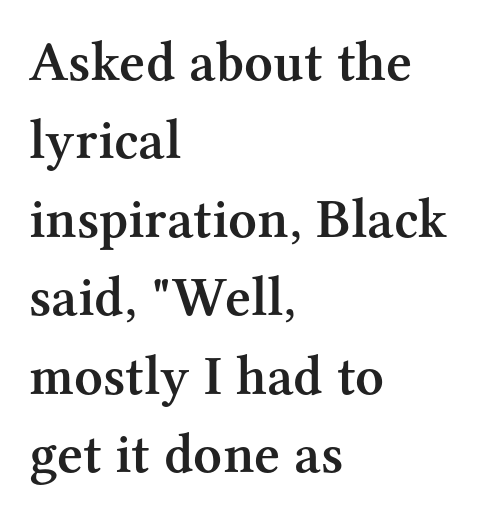
The image shows 56 px semibold serif type, upright; set left-aligned, normal line spacing (1.4x), normal letter spacing, not underlined; medium stroke contrast and a medium x-height.
